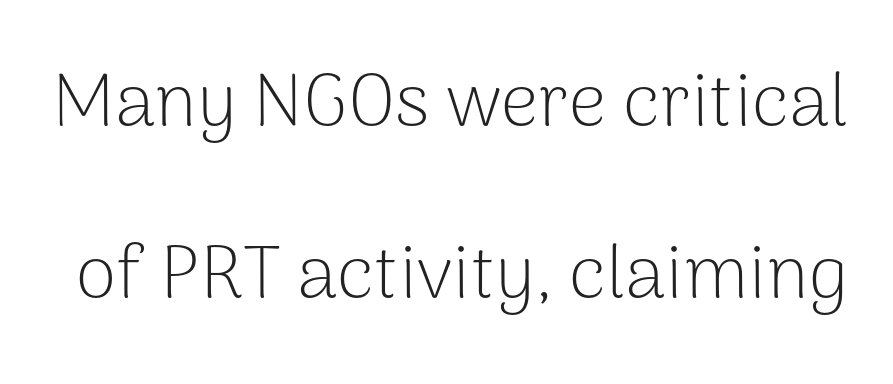
Tall strokes in this sample are plumb rather than angled. A bare baseline throughout the passage. Characters follow at the spacing the type designer built in. This sample trades compactness for vertical openness between lines.
